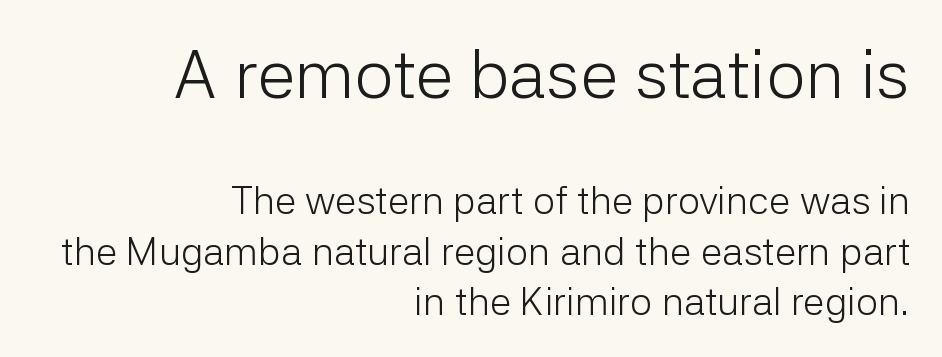
{"serif": "no", "italic": "no", "bold": "no", "weight": "light", "width": "normal", "stroke_contrast": "low", "x_height": "medium", "monospaced": "no", "underline": "no", "align": "right", "line_spacing": "normal", "line_spacing_ratio": 1.29, "letter_spacing": "normal", "letter_spacing_em": 0.0, "larger_block": "first", "size_ratio": 1.77, "glyph_px": 69}
